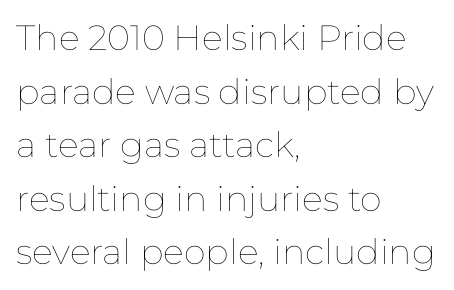
Q: Is the text bold? A: No.
Q: Is the text italic (slanted)? A: No, it is upright.
Q: Is the text underlined? A: No.
Q: How is the paragraph aligned? A: Left-aligned.
Q: Is the spacing between letters normal or unusually wide? A: Normal.
Q: Is the spacing between lines tight, normal or loose? A: Normal.
Q: Width (condensed, normal, or wide)? A: Normal.
Q: Stroke contrast? A: Low.
Q: x-height? A: Medium.
Q: Monospaced? A: No.
